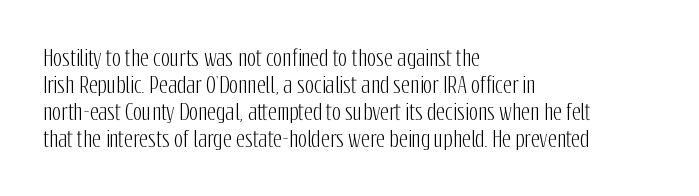
The image shows 22 px text type, upright; set left-aligned, line spacing 1.23x, normal letter spacing, not underlined.
